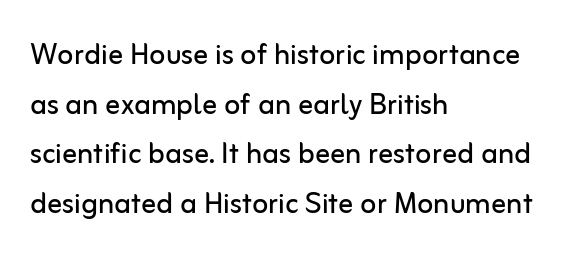
The image shows 37 px regular-weight sans-serif type, upright; set left-aligned, normal line spacing (1.34x), normal letter spacing, not underlined; low stroke contrast and a medium x-height.
